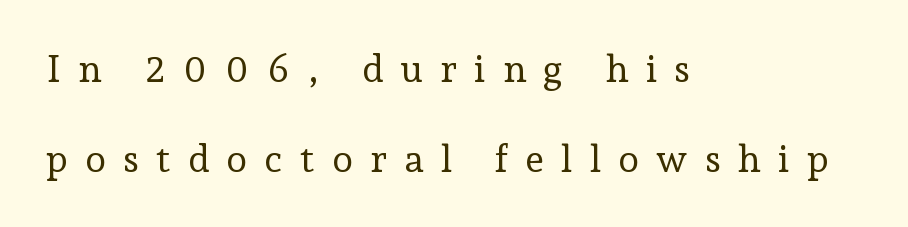
The image shows 38 px regular-weight serif type, upright; set left-aligned, loose line spacing (2.36x), unusually wide letter spacing (+0.45 em), not underlined; low stroke contrast and a medium x-height.
